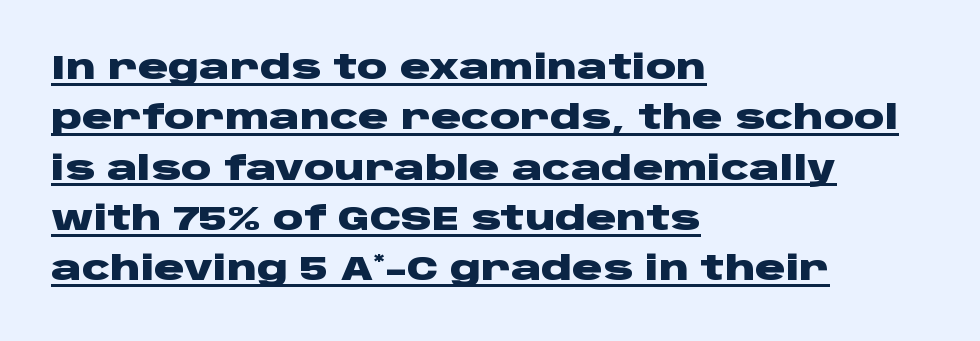
The image shows 34 px heavy, wide sans-serif type, upright; set left-aligned, normal line spacing (1.48x), normal letter spacing, underlined; low stroke contrast and a large x-height.
